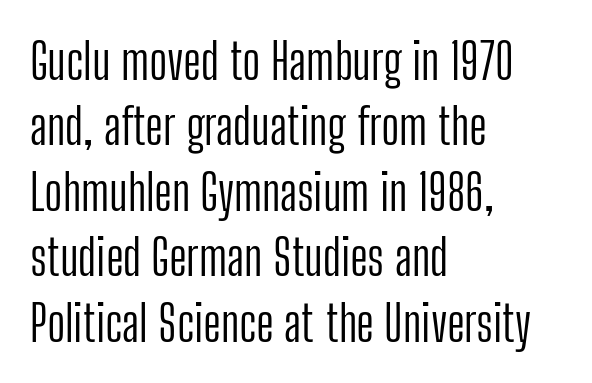
Glyph-to-glyph distance matches everyday printed text. Characters remain perfectly vertical along every line. Each letter's strokes conclude bluntly, with no projecting serifs. Each stroke keeps to a modest, everyday thickness or less. The area under the type is left untouched. Proportional: the letters do not fall into vertical columns.
